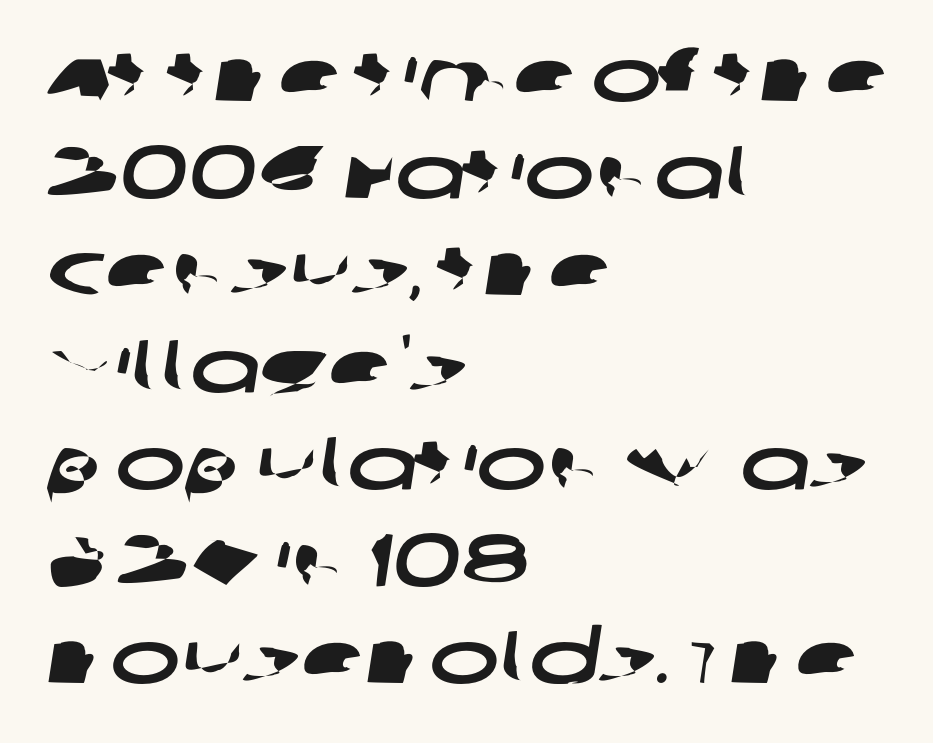
The area under the type is left untouched. Layout note: lines flush left. Each letter keeps its own natural width here, so spacing adapts to shape. Does the type have serifs? No, each stem ends abruptly. In terms of leading, this rendering sits right in the middle. Is the letter spacing exaggerated? No — it looks like the ordinary default.
